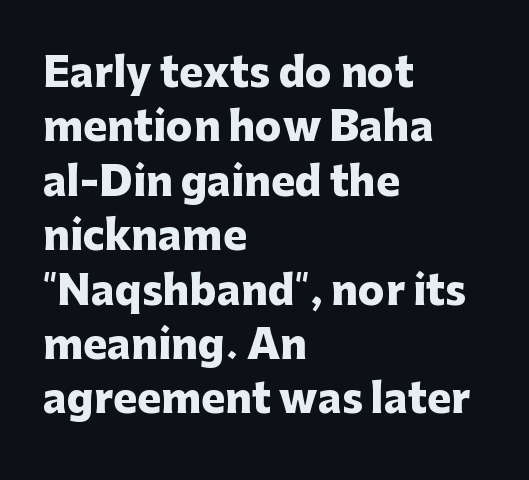
{"serif": "no", "italic": "no", "bold": "yes", "weight": "heavy", "width": "normal", "stroke_contrast": "low", "x_height": "medium", "monospaced": "no", "underline": "no", "align": "left", "line_spacing": "normal", "line_spacing_ratio": 1.36, "letter_spacing": "normal", "letter_spacing_em": 0.0, "glyph_px": 40}
